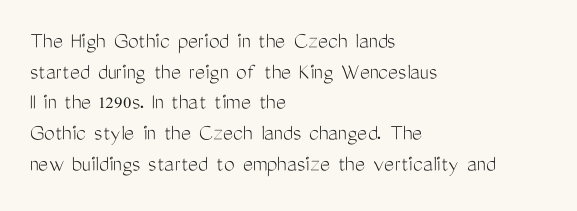
Q: Is the text bold? A: No.
Q: Is the text italic (slanted)? A: No, it is upright.
Q: Is the text underlined? A: No.
Q: How is the paragraph aligned? A: Left-aligned.
Q: Is the spacing between letters normal or unusually wide? A: Normal.
Q: Is the spacing between lines tight, normal or loose? A: Normal.
